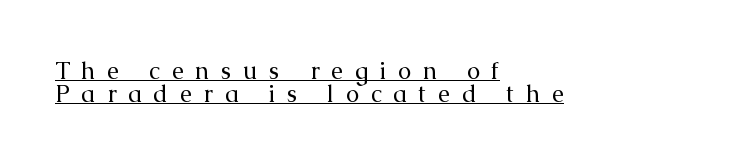
Q: Is the text bold? A: No.
Q: Is the text italic (slanted)? A: No, it is upright.
Q: Is the text underlined? A: Yes.
Q: How is the paragraph aligned? A: Left-aligned.
Q: Is the spacing between letters normal or unusually wide? A: Unusually wide.
Q: Is the spacing between lines tight, normal or loose? A: Tight.
